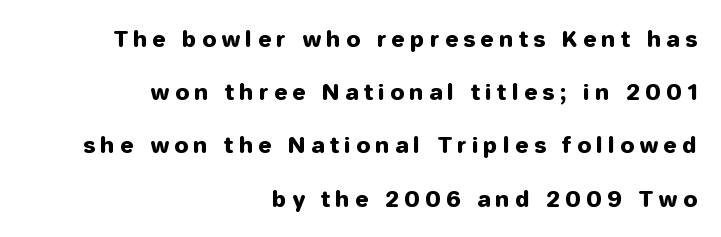
Q: Is the text italic (slanted)? A: No, it is upright.
Q: Is the text underlined? A: No.
Q: How is the paragraph aligned? A: Right-aligned.
Q: Is the spacing between letters normal or unusually wide? A: Unusually wide.
Q: Is the spacing between lines tight, normal or loose? A: Loose.
